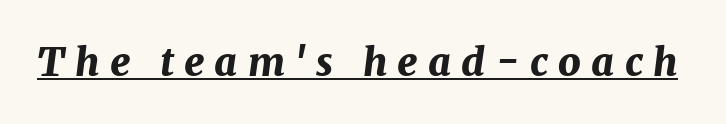
{"italic": "yes", "lean": "right", "slant_degrees": 7, "bold": "yes", "weight": "bold", "width": "normal", "stroke_contrast": "medium", "x_height": "medium", "monospaced": "no", "underline": "yes", "letter_spacing": "wide", "letter_spacing_em": 0.26, "glyph_px": 39}
